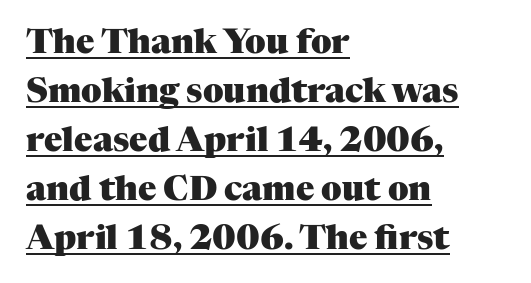
Q: Is the text bold? A: Yes.
Q: Is the text italic (slanted)? A: No, it is upright.
Q: Is the typeface a serif or a sans-serif typeface? A: Serif.
Q: Is the text underlined? A: Yes.
Q: How is the paragraph aligned? A: Left-aligned.
Q: Is the spacing between letters normal or unusually wide? A: Normal.
Q: Is the spacing between lines tight, normal or loose? A: Normal.
Q: Width (condensed, normal, or wide)? A: Normal.
Q: Stroke contrast? A: Medium.
Q: x-height? A: Medium.
Q: Monospaced? A: No.
